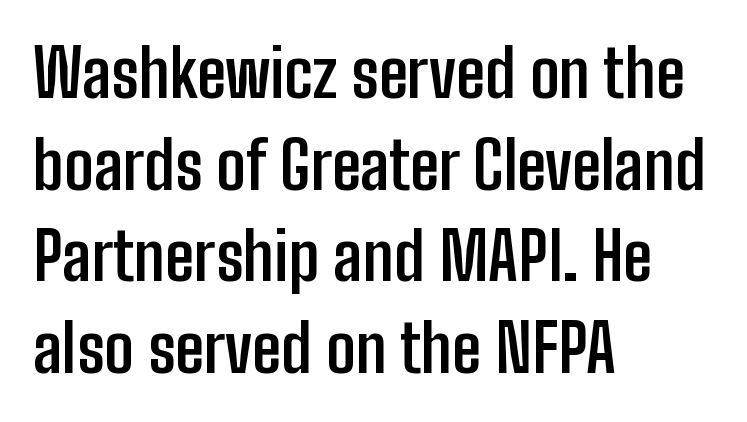
Q: Is the text bold? A: Yes.
Q: Is the text italic (slanted)? A: No, it is upright.
Q: Is the typeface a serif or a sans-serif typeface? A: Sans-serif.
Q: Is the text underlined? A: No.
Q: How is the paragraph aligned? A: Left-aligned.
Q: Is the spacing between letters normal or unusually wide? A: Normal.
Q: Is the spacing between lines tight, normal or loose? A: Normal.
Q: Width (condensed, normal, or wide)? A: Condensed.
Q: Stroke contrast? A: Low.
Q: x-height? A: Medium.
Q: Monospaced? A: No.
